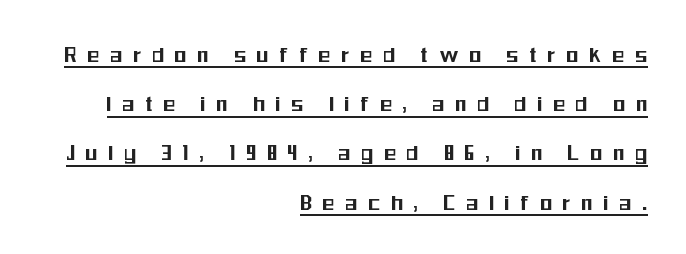
The image shows 24 px text type, upright; set right-aligned, loose line spacing (2.05x), unusually wide letter spacing (+0.47 em), underlined.
